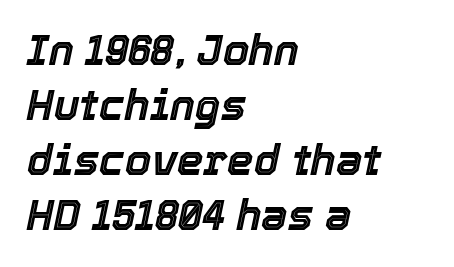
The image shows 42 px text type, italic (leaning right); set left-aligned, normal line spacing (1.31x), normal letter spacing, not underlined; a medium x-height.
